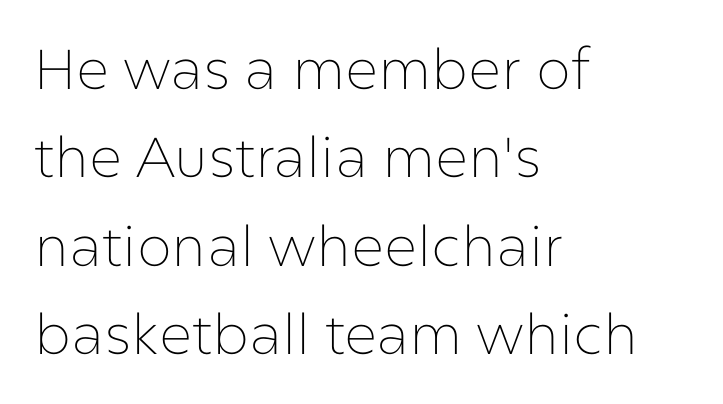
{"serif": "no", "italic": "no", "bold": "no", "weight": "thin", "width": "normal", "stroke_contrast": "low", "x_height": "medium", "monospaced": "no", "underline": "no", "align": "left", "line_spacing": "normal", "line_spacing_ratio": 1.58, "letter_spacing": "normal", "letter_spacing_em": 0.0, "glyph_px": 56}
